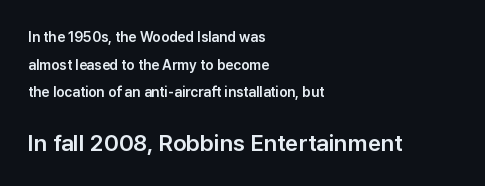
Q: Is the text italic (slanted)? A: No, it is upright.
Q: Is the text underlined? A: No.
Q: How is the paragraph aligned? A: Left-aligned.
Q: Is the spacing between letters normal or unusually wide? A: Normal.
Q: Is the spacing between lines tight, normal or loose? A: Loose.
Q: Which block of text is set in a larger size, the first (top) or the second (bottom)? A: The second (bottom) one.
